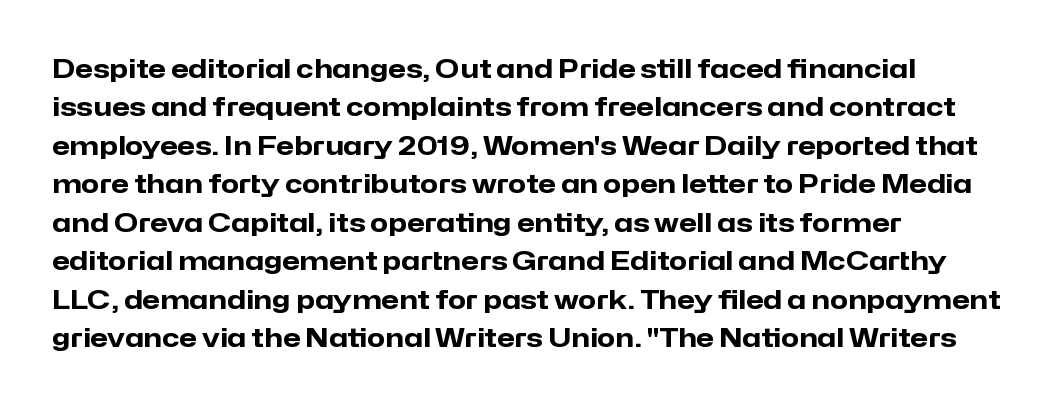
The image shows 26 px bold type, upright; set left-aligned, normal line spacing (1.48x), normal letter spacing, not underlined.
